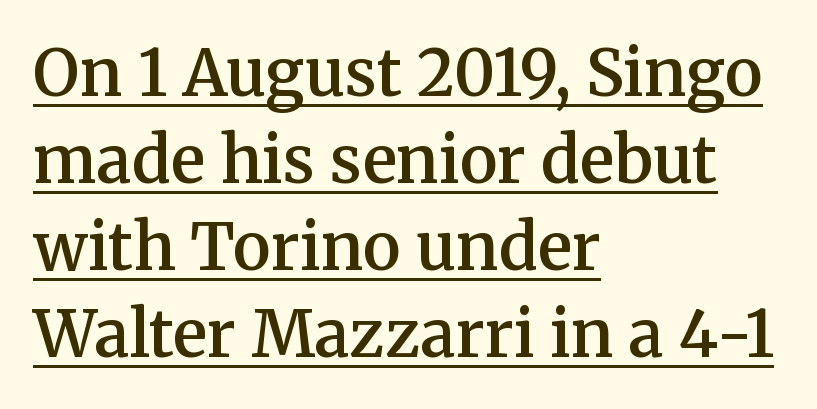
The image shows 64 px semibold serif type, upright; set left-aligned, normal line spacing (1.36x), normal letter spacing, underlined; medium stroke contrast and a medium x-height.
